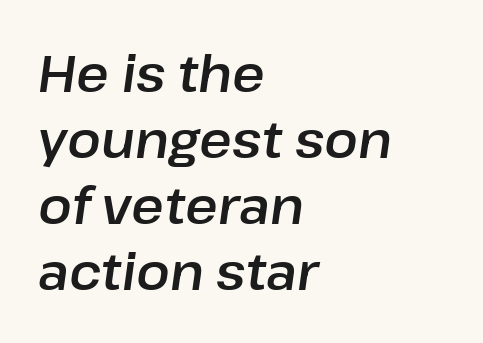
The image shows 50 px text type, italic (leaning right); set left-aligned, normal line spacing (1.32x), normal letter spacing, not underlined; low stroke contrast and a medium x-height.
